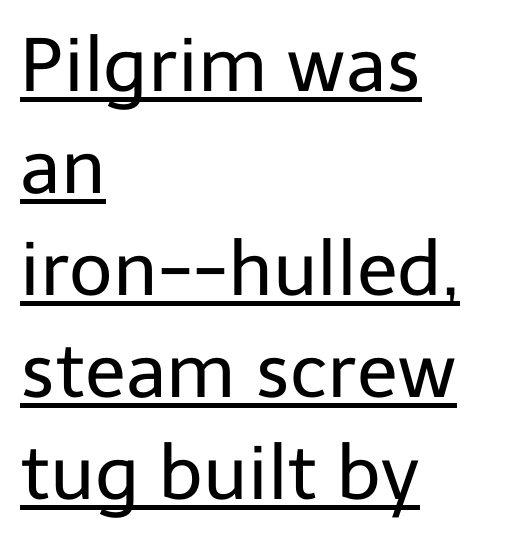
{"serif": "no", "italic": "no", "bold": "no", "weight": "regular", "width": "normal", "stroke_contrast": "low", "x_height": "medium", "monospaced": "no", "underline": "yes", "align": "left", "line_spacing": "normal", "line_spacing_ratio": 1.36, "letter_spacing": "normal", "letter_spacing_em": 0.0, "glyph_px": 75}
